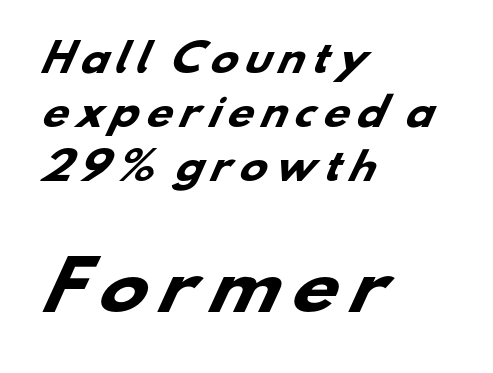
The image shows 65 px heavy, wide sans-serif type; set left-aligned, normal line spacing (1.46x), not underlined; the second (bottom) block is 1.76x larger; low stroke contrast and a small x-height.
